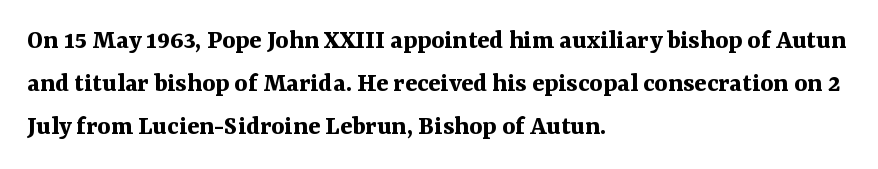
{"serif": "yes", "italic": "no", "bold": "yes", "weight": "bold", "width": "normal", "stroke_contrast": "medium", "x_height": "medium", "monospaced": "no", "underline": "no", "align": "left", "line_spacing": "normal", "line_spacing_ratio": 1.53, "letter_spacing": "normal", "letter_spacing_em": 0.0, "glyph_px": 28}
